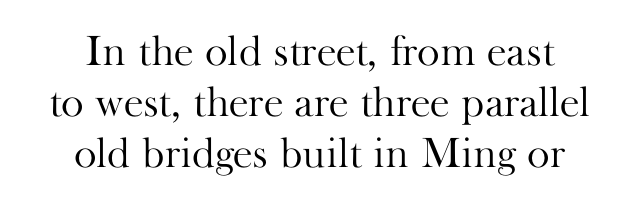
The image shows 43 px light serif type, upright; set centered, line spacing 1.19x, normal letter spacing, not underlined; high stroke contrast and a small x-height.
